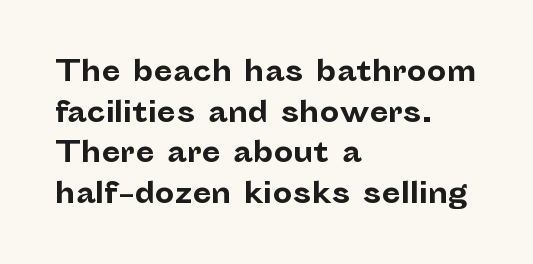
The image shows 28 px bold sans-serif type, upright; set left-aligned, normal line spacing (1.45x), normal letter spacing, not underlined; low stroke contrast and a medium x-height.
